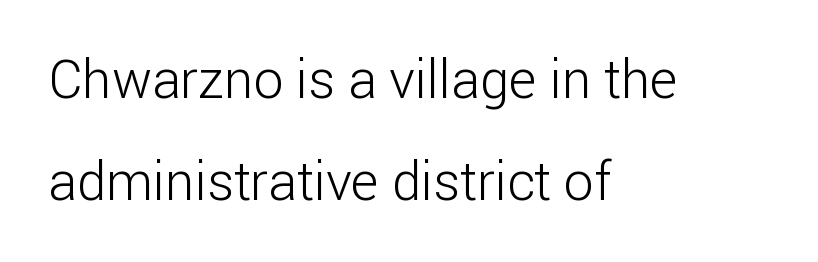
The image shows 53 px light sans-serif type, upright; set left-aligned, loose line spacing (1.93x), normal letter spacing, not underlined; low stroke contrast and a medium x-height.
